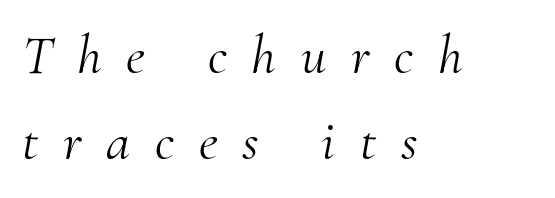
Q: Is the text bold? A: No.
Q: Is the text italic (slanted)? A: Yes, it leans right by about 10 degrees.
Q: Is the typeface a serif or a sans-serif typeface? A: Serif.
Q: Is the text underlined? A: No.
Q: How is the paragraph aligned? A: Left-aligned.
Q: Is the spacing between letters normal or unusually wide? A: Unusually wide.
Q: Is the spacing between lines tight, normal or loose? A: Normal.
Q: Width (condensed, normal, or wide)? A: Normal.
Q: Stroke contrast? A: Medium.
Q: x-height? A: Small.
Q: Monospaced? A: No.
